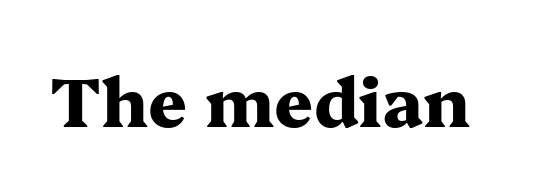
Is this a fixed-width face? No — the glyphs have proportional, varying widths. In terms of posture, this sample is upright. The face used here has the dense, thick strokes of a bold. The passage shown is not underscored anywhere. Look at the tracking — it's just the regular setting, nothing added. Unlike a clean sans, this face finishes its strokes with serifs.
